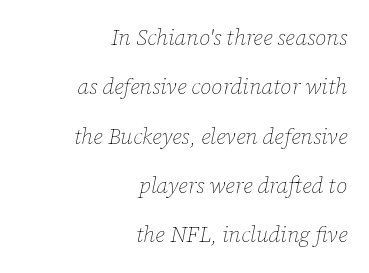
The text carries the slant typical of an italic or oblique font. Has an underline been added? It has not. This sample uses plain, unmodified letter spacing. Compared with typical paragraphs, the rows here are farther apart. Does the copy run flush right? Yes — the right margin is perfectly even.
